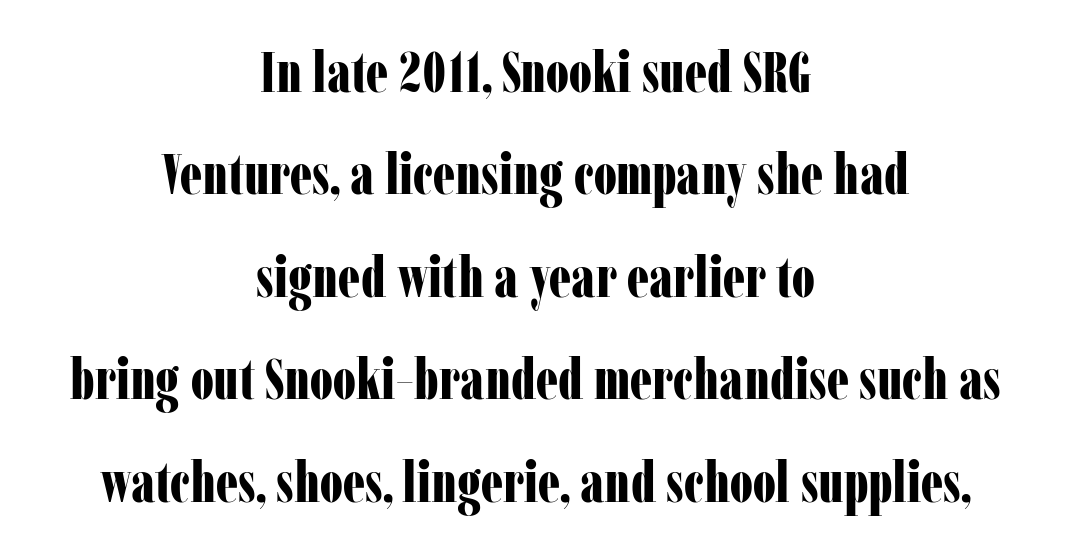
The image shows 56 px bold, condensed serif type, upright; set centered, line spacing 1.83x, normal letter spacing, not underlined; low stroke contrast and a medium x-height.
